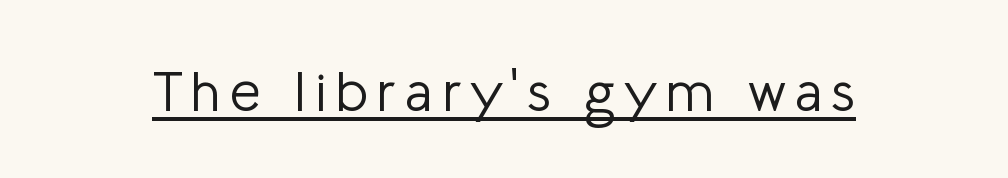
{"serif": "no", "italic": "no", "bold": "no", "weight": "light", "width": "normal", "stroke_contrast": "low", "x_height": "medium", "monospaced": "no", "underline": "yes", "glyph_px": 56}
